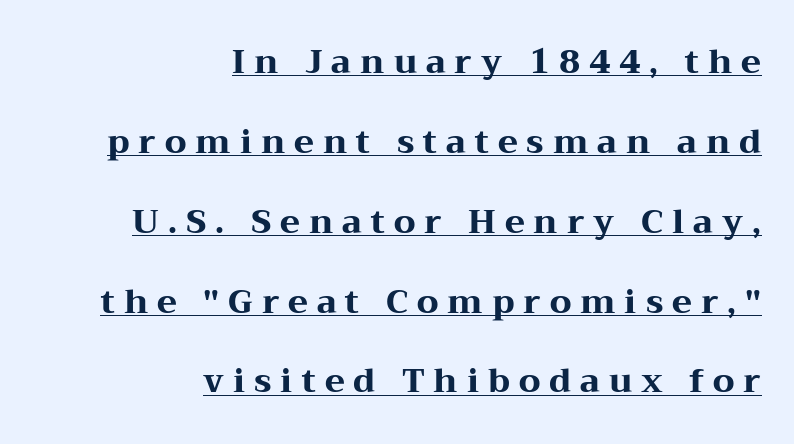
Q: Is the text bold? A: Yes.
Q: Is the text italic (slanted)? A: No, it is upright.
Q: Is the typeface a serif or a sans-serif typeface? A: Serif.
Q: Is the text underlined? A: Yes.
Q: How is the paragraph aligned? A: Right-aligned.
Q: Is the spacing between letters normal or unusually wide? A: Unusually wide.
Q: Is the spacing between lines tight, normal or loose? A: Loose.
Q: Width (condensed, normal, or wide)? A: Wide.
Q: Stroke contrast? A: Medium.
Q: x-height? A: Medium.
Q: Monospaced? A: No.
